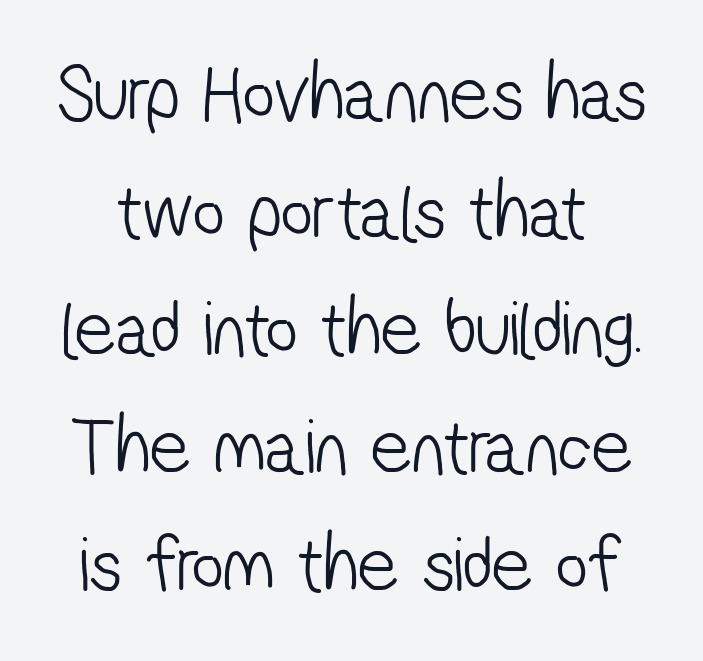
{"serif": "no", "bold": "no", "weight": "light", "width": "condensed", "stroke_contrast": "low", "x_height": "medium", "monospaced": "no", "underline": "no", "line_spacing": "normal", "line_spacing_ratio": 1.49, "letter_spacing": "normal", "letter_spacing_em": 0.0, "glyph_px": 79}
